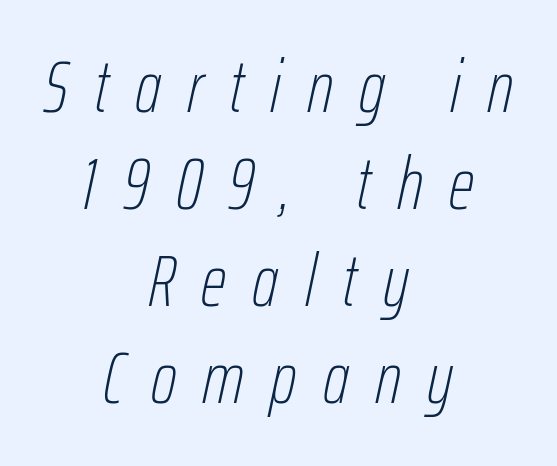
Q: Is the text bold? A: No.
Q: Is the text italic (slanted)? A: Yes, it leans right by about 12 degrees.
Q: Is the text underlined? A: No.
Q: How is the paragraph aligned? A: Centered.
Q: Is the spacing between letters normal or unusually wide? A: Unusually wide.
Q: Is the spacing between lines tight, normal or loose? A: Normal.
Q: Width (condensed, normal, or wide)? A: Condensed.
Q: Stroke contrast? A: Low.
Q: x-height? A: Medium.
Q: Monospaced? A: No.
